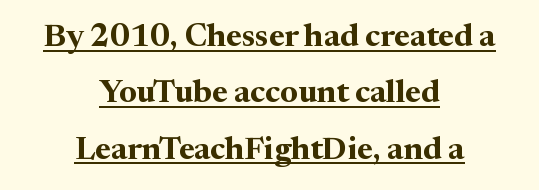
{"serif": "yes", "italic": "no", "bold": "yes", "weight": "bold", "width": "normal", "stroke_contrast": "medium", "x_height": "medium", "monospaced": "no", "underline": "yes", "align": "center", "line_spacing_ratio": 1.76, "letter_spacing": "normal", "letter_spacing_em": 0.0, "glyph_px": 32}
